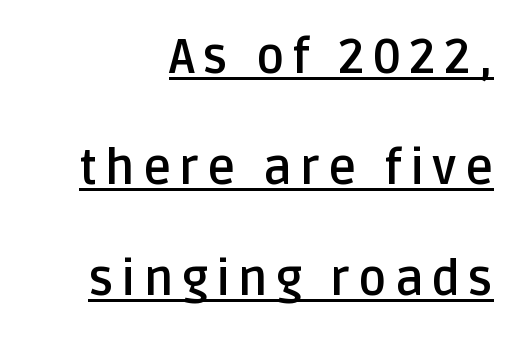
{"serif": "no", "italic": "no", "bold": "yes", "weight": "semibold", "width": "normal", "stroke_contrast": "low", "x_height": "large", "monospaced": "no", "underline": "yes", "align": "right", "line_spacing": "loose", "line_spacing_ratio": 2.31, "glyph_px": 48}
